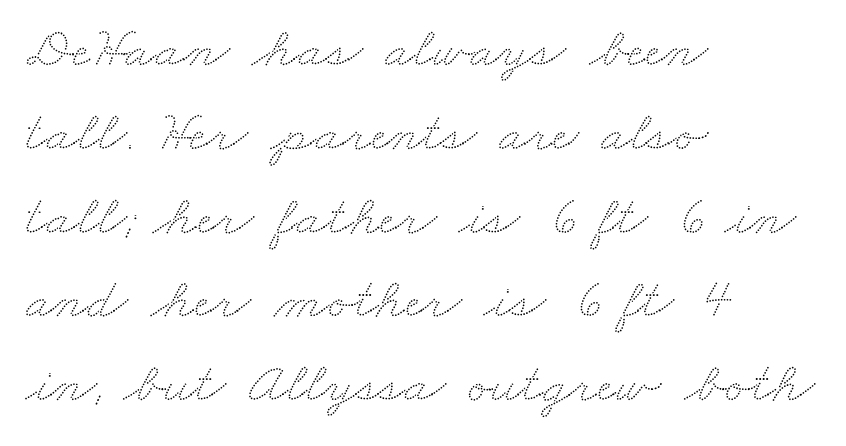
{"width": "wide", "stroke_contrast": "low", "x_height": "small", "monospaced": "no", "underline": "no", "align": "left", "line_spacing": "normal", "line_spacing_ratio": 1.47, "letter_spacing": "normal", "letter_spacing_em": 0.0, "glyph_px": 57}
